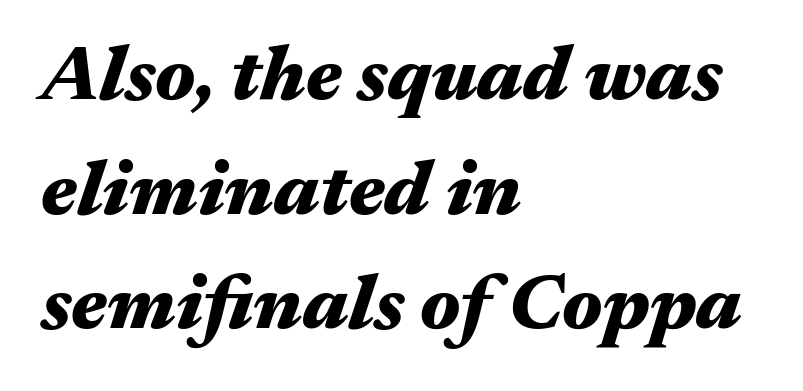
{"italic": "yes", "lean": "right", "slant_degrees": 17, "bold": "yes", "weight": "heavy", "width": "wide", "stroke_contrast": "medium", "x_height": "medium", "monospaced": "no", "underline": "no", "align": "left", "line_spacing": "normal", "line_spacing_ratio": 1.47, "letter_spacing": "normal", "letter_spacing_em": 0.0, "glyph_px": 78}
